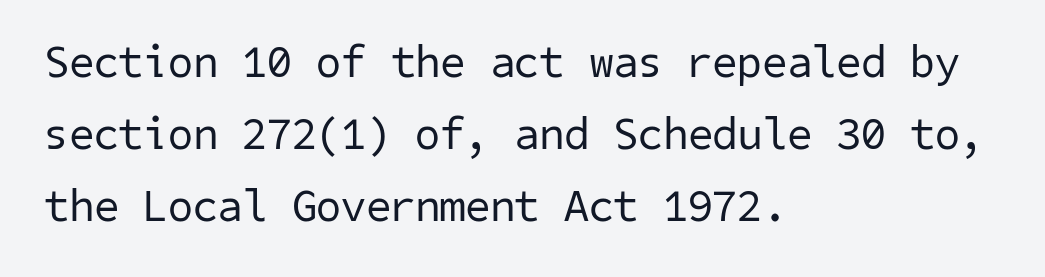
The image shows 45 px regular-weight sans-serif type; set left-aligned, normal line spacing (1.6x), normal letter spacing, not underlined; low stroke contrast and a medium x-height.
